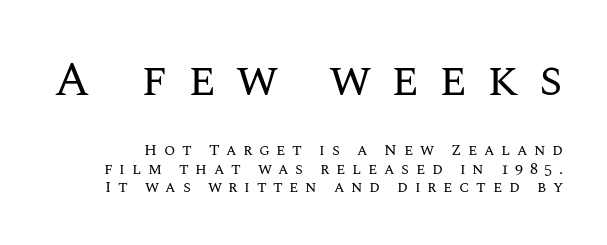
Q: Is the text bold? A: No.
Q: Is the text italic (slanted)? A: No, it is upright.
Q: Is the text underlined? A: No.
Q: Is the spacing between letters normal or unusually wide? A: Unusually wide.
Q: Which block of text is set in a larger size, the first (top) or the second (bottom)? A: The first (top) one.
Q: Width (condensed, normal, or wide)? A: Normal.
Q: Stroke contrast? A: Medium.
Q: x-height? A: Large.
Q: Monospaced? A: No.
